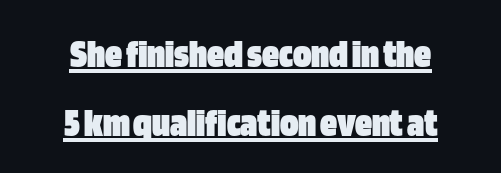
{"serif": "no", "italic": "no", "bold": "yes", "weight": "heavy", "width": "condensed", "stroke_contrast": "low", "x_height": "large", "monospaced": "no", "underline": "yes", "align": "center", "line_spacing": "normal", "line_spacing_ratio": 1.64, "letter_spacing": "normal", "letter_spacing_em": 0.0, "glyph_px": 42}
